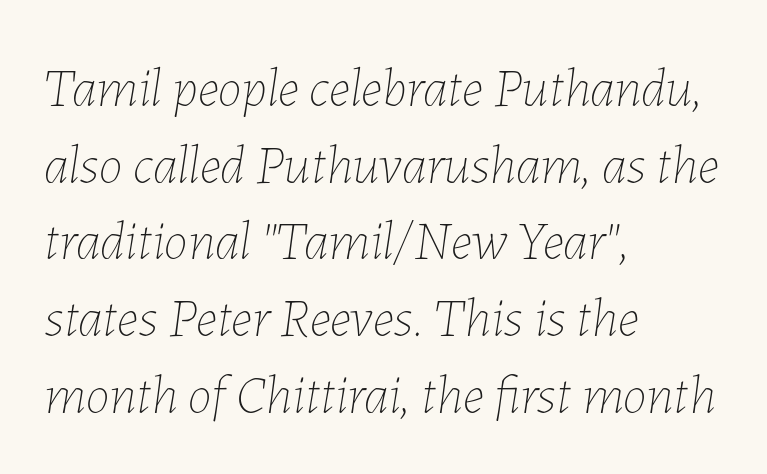
{"italic": "yes", "lean": "right", "slant_degrees": 7, "bold": "no", "weight": "thin", "width": "normal", "stroke_contrast": "low", "x_height": "medium", "monospaced": "no", "underline": "no", "align": "left", "line_spacing": "normal", "line_spacing_ratio": 1.42, "letter_spacing": "normal", "letter_spacing_em": 0.0, "glyph_px": 54}
